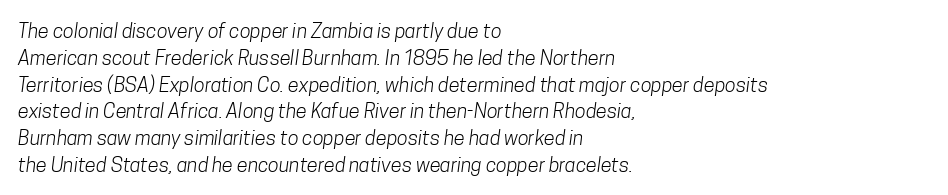
The image shows 20 px text type; set left-aligned, normal line spacing (1.34x), normal letter spacing, not underlined.
